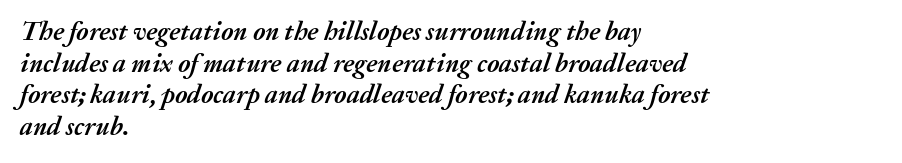
Students, this is bold: see how much ink each stroke carries. The paragraph shown leans on its left margin. Emphasis-style slanted type is in use. Tracking here is standard; glyphs follow each other at the usual distance. Rule under the text: the space is simply empty.
